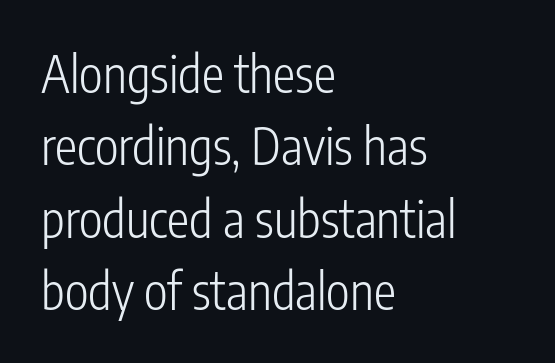
{"serif": "no", "italic": "no", "bold": "no", "weight": "light", "width": "condensed", "stroke_contrast": "low", "x_height": "medium", "monospaced": "no", "underline": "no", "align": "left", "line_spacing": "normal", "line_spacing_ratio": 1.45, "letter_spacing": "normal", "letter_spacing_em": 0.0, "glyph_px": 50}
